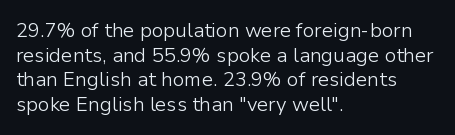
{"italic": "no", "bold": "no", "underline": "no", "align": "left", "line_spacing_ratio": 1.23, "letter_spacing": "normal", "letter_spacing_em": 0.0, "glyph_px": 20}
